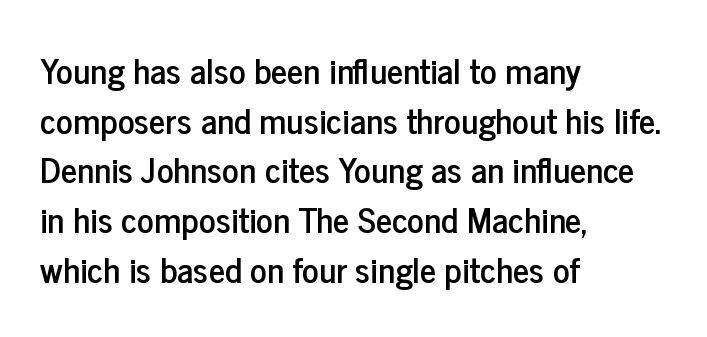
Q: Is the text italic (slanted)? A: No, it is upright.
Q: Is the typeface a serif or a sans-serif typeface? A: Sans-serif.
Q: Is the text underlined? A: No.
Q: How is the paragraph aligned? A: Left-aligned.
Q: Is the spacing between letters normal or unusually wide? A: Normal.
Q: Is the spacing between lines tight, normal or loose? A: Normal.
Q: Width (condensed, normal, or wide)? A: Condensed.
Q: Stroke contrast? A: Low.
Q: x-height? A: Medium.
Q: Monospaced? A: No.
